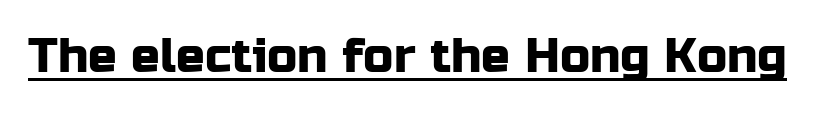
Q: Is the text italic (slanted)? A: No, it is upright.
Q: Is the typeface a serif or a sans-serif typeface? A: Sans-serif.
Q: Is the text underlined? A: Yes.
Q: Is the spacing between letters normal or unusually wide? A: Normal.
Q: Width (condensed, normal, or wide)? A: Normal.
Q: Stroke contrast? A: Low.
Q: x-height? A: Medium.
Q: Monospaced? A: No.
